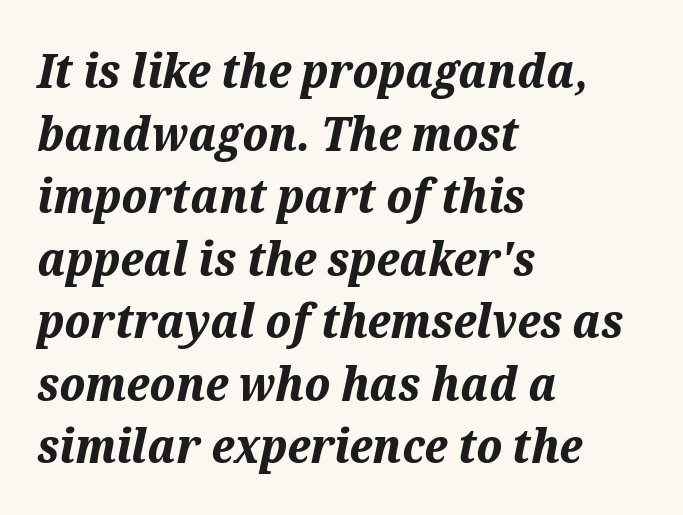
The image shows 47 px bold type, italic (leaning right); set left-aligned, normal line spacing (1.33x), normal letter spacing, not underlined; medium stroke contrast and a medium x-height.
